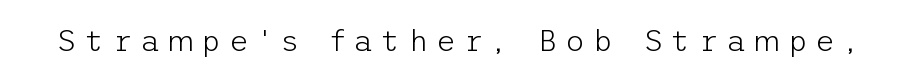
Unbolded letterforms with no extra heft. You could only call the tracking loose — the letters float apart. Serifs: no, the terminals of the letterforms are clean. Style check: upright. Rule under the text: the space is simply empty.
